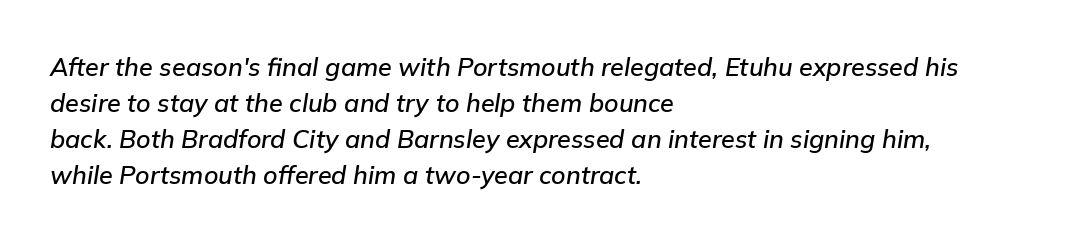
The image shows 25 px text type, italic (leaning right); set left-aligned, normal line spacing (1.44x), normal letter spacing, not underlined.
